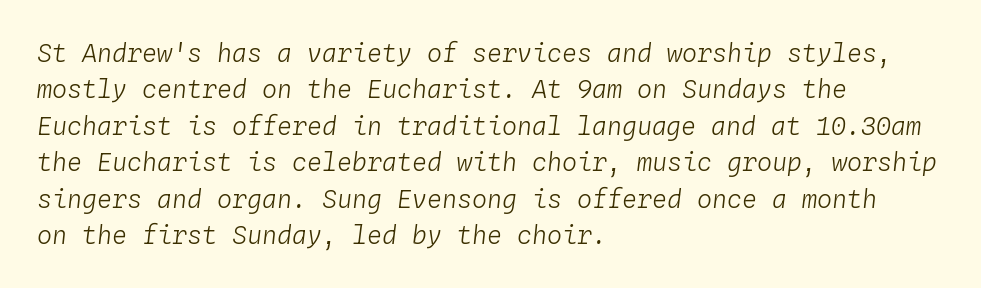
The image shows 25 px text type, italic (leaning right); set left-aligned, normal line spacing (1.46x), normal letter spacing, not underlined.
